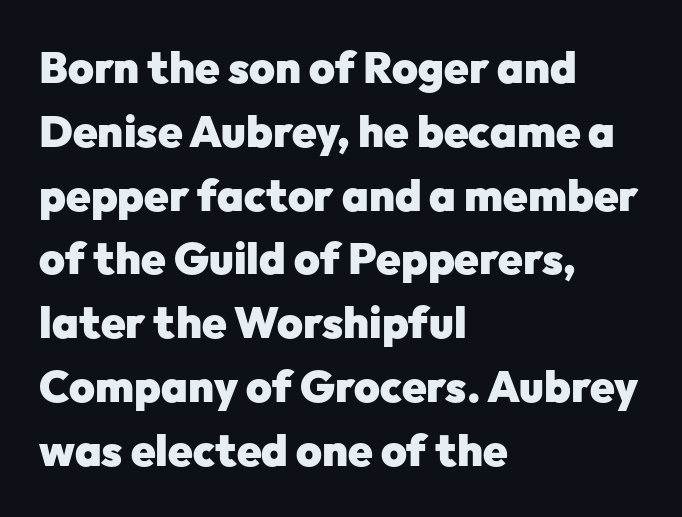
The image shows 44 px heavy sans-serif type, upright; set left-aligned, normal line spacing (1.45x), normal letter spacing, not underlined; low stroke contrast and a medium x-height.
